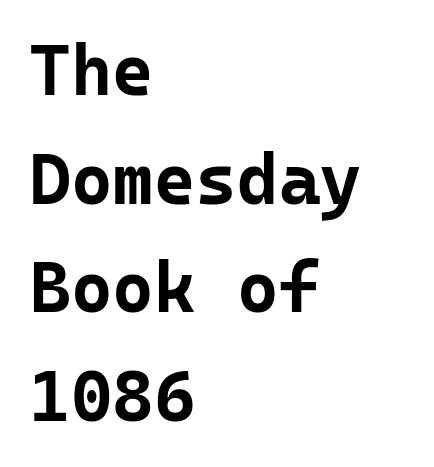
A typesetter would call this zero additional tracking. Horizontal bands of white between lines are of average thickness. This is sans-serif lettering, the kind often seen on screens and signage. These words are printed bold, with thick strokes throughout. The lettering stays uniformly vertical, giving the passage a roman look. Visually the block forms a straight wall on the left and a jagged coastline on the right.
